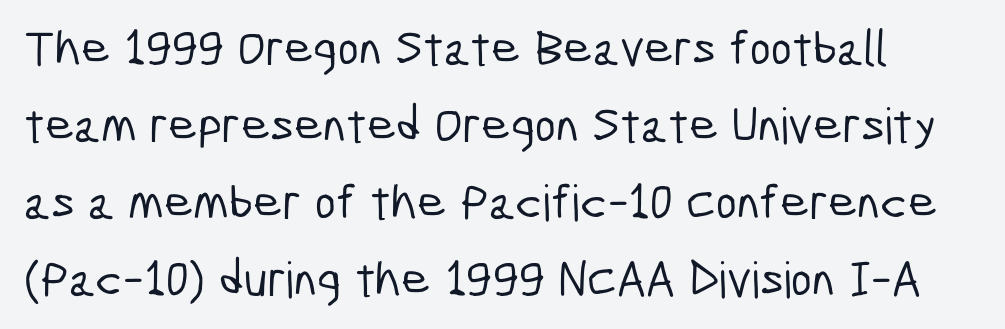
To sum up the face: it is a sans, with no serifs. Here the designer chose a conventional face with non-uniform glyph widths. This rendering leaves character spacing at its baseline value. The zone under the glyphs is completely vacant. Baseline-to-baseline distance is the conventional proportion of letter height.
